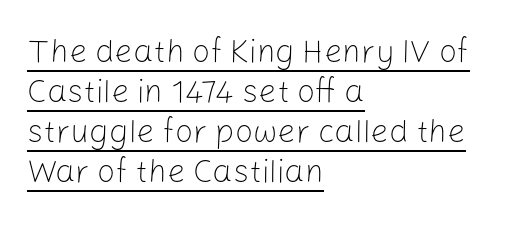
On a weight scale, this lands at 450 or below. Upright lettering throughout. The rendering uses natural spacing where letterforms have individual widths. Somebody hit Ctrl+U on this one — the words are underlined.
